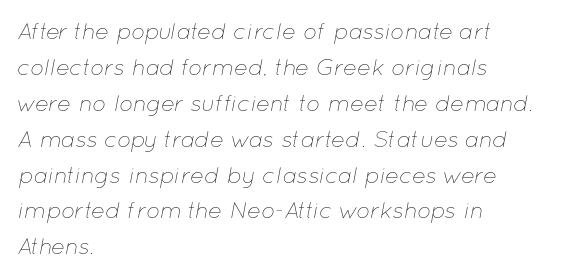
Successive baselines arrive at the customary interval. Only glyphs here, with clear space below each row. Weight: not bold — regular or lighter. The line texture is even and compact thanks to regular tracking. The paragraph has a hard left edge and a soft right edge. Slanted lettering throughout.
